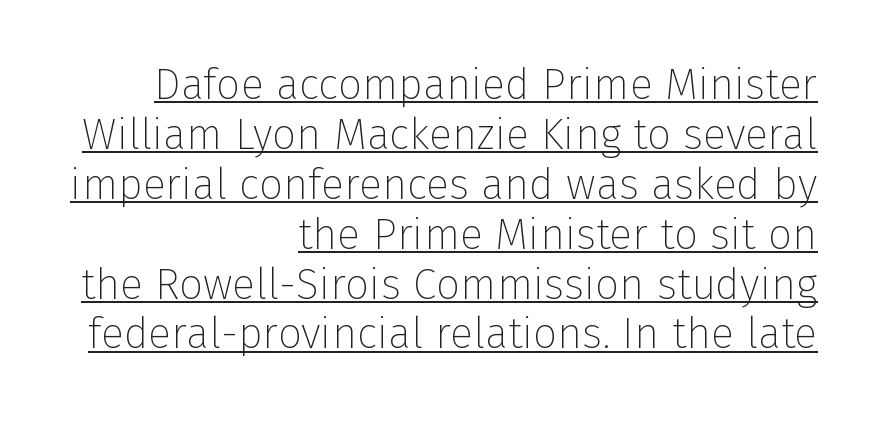
Q: Is the text bold? A: No.
Q: Is the text italic (slanted)? A: No, it is upright.
Q: Is the typeface a serif or a sans-serif typeface? A: Sans-serif.
Q: Is the text underlined? A: Yes.
Q: How is the paragraph aligned? A: Right-aligned.
Q: Is the spacing between letters normal or unusually wide? A: Normal.
Q: Width (condensed, normal, or wide)? A: Normal.
Q: Stroke contrast? A: Low.
Q: x-height? A: Medium.
Q: Monospaced? A: No.
